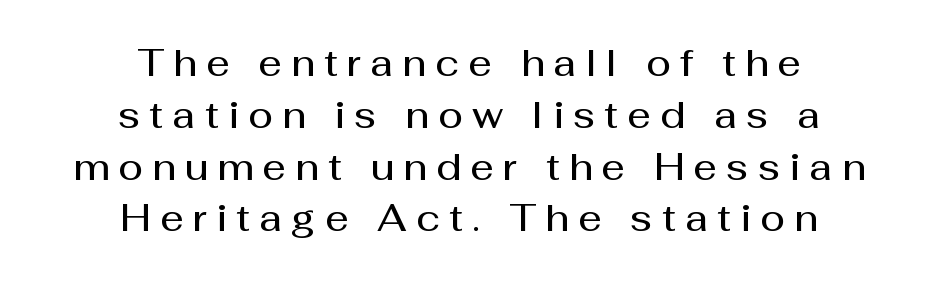
Every letter is mildly thick-stroked: semibold rather than bold. A clean baseline with only descenders dipping below it. Upright lettering throughout. You could not count columns in this text — the font is proportionally spaced.
